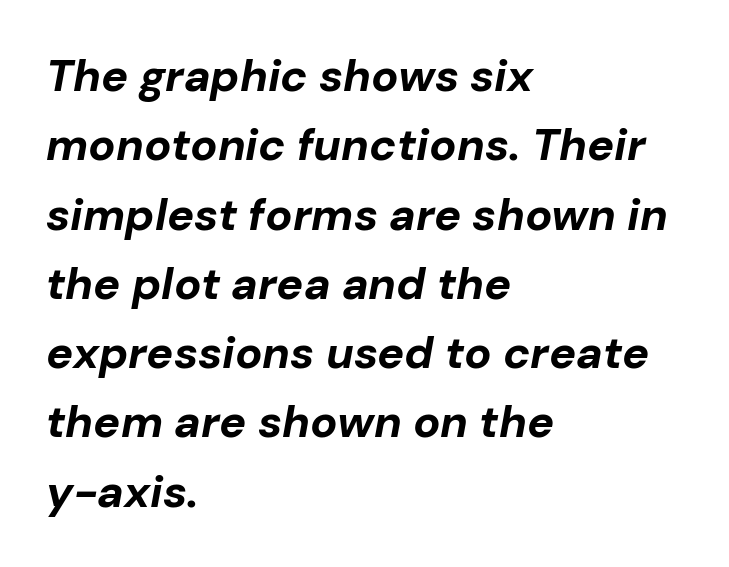
{"italic": "yes", "lean": "right", "slant_degrees": 10, "bold": "yes", "weight": "bold", "width": "normal", "stroke_contrast": "low", "x_height": "medium", "monospaced": "no", "underline": "no", "align": "left", "line_spacing": "normal", "line_spacing_ratio": 1.54, "letter_spacing": "normal", "letter_spacing_em": 0.0, "glyph_px": 45}
